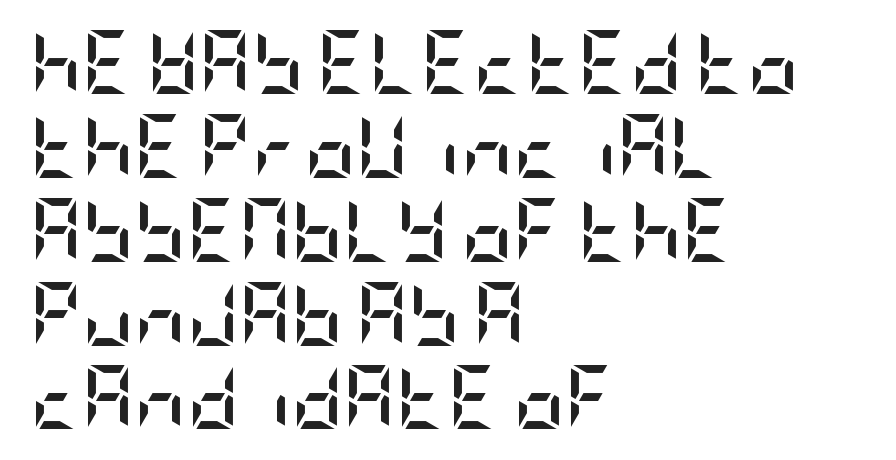
{"serif": "no", "italic": "no", "bold": "yes", "weight": "semibold", "width": "condensed", "stroke_contrast": "low", "x_height": "large", "underline": "no", "align": "left", "line_spacing": "normal", "line_spacing_ratio": 1.31, "letter_spacing": "normal", "letter_spacing_em": 0.0, "glyph_px": 64}
